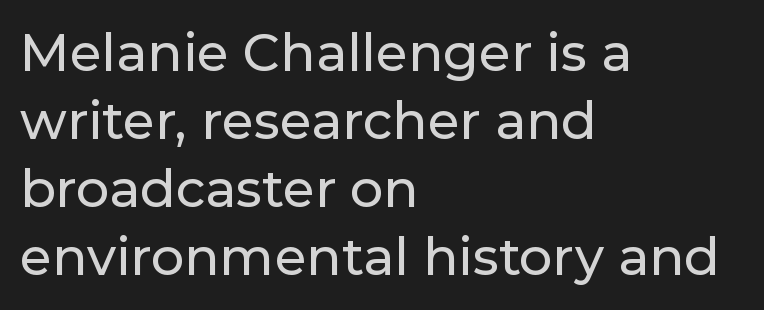
The image shows 52 px sans-serif type, upright; set left-aligned, normal line spacing (1.31x), normal letter spacing, not underlined; low stroke contrast and a medium x-height.
